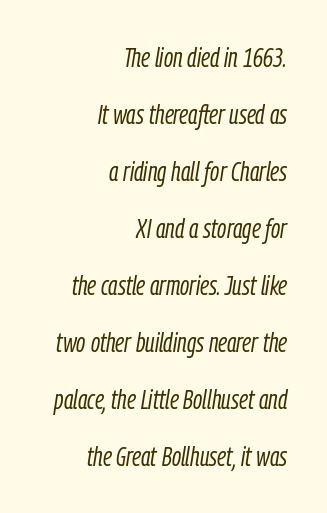
{"italic": "yes", "lean": "right", "slant_degrees": 9, "bold": "no", "underline": "no", "align": "right", "line_spacing": "loose", "line_spacing_ratio": 2.11, "letter_spacing": "normal", "letter_spacing_em": 0.0, "glyph_px": 27}
